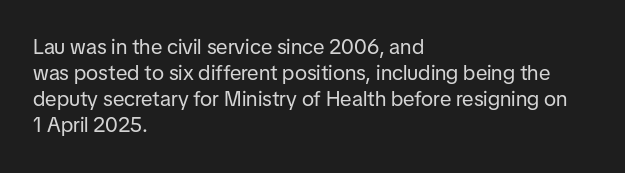
{"italic": "no", "bold": "no", "underline": "no", "align": "left", "line_spacing_ratio": 1.24, "letter_spacing": "normal", "letter_spacing_em": 0.0, "glyph_px": 21}
